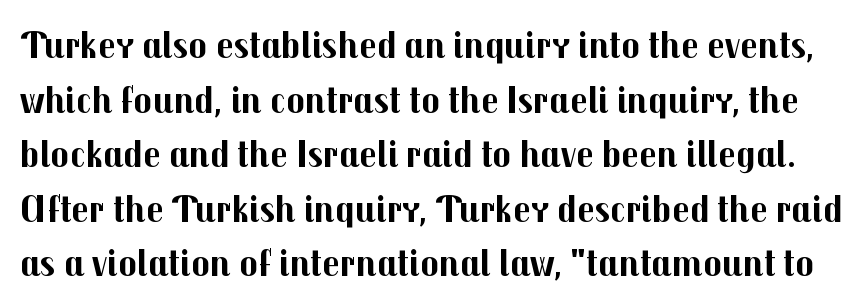
The image shows 39 px bold sans-serif type, upright; set normal line spacing (1.4x), normal letter spacing, not underlined; medium stroke contrast and a medium x-height.
